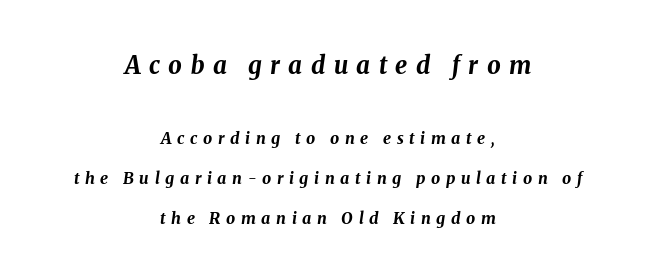
The image shows 24 px bold type, italic (leaning right); set centered, loose line spacing (2.47x), unusually wide letter spacing (+0.35 em), not underlined; the first (top) block is 1.5x larger.
